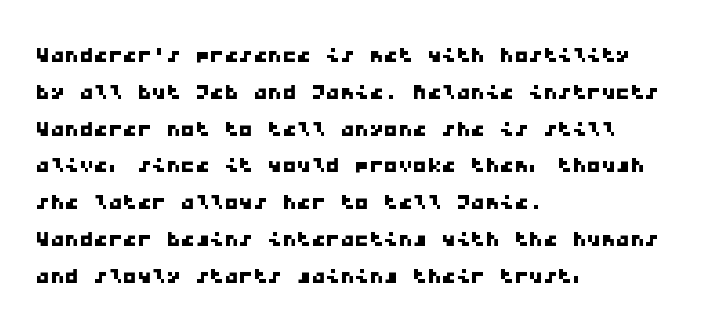
The image shows 29 px wide sans-serif type, monospaced; set left-aligned, normal line spacing (1.27x), normal letter spacing, not underlined; low stroke contrast and a medium x-height.
